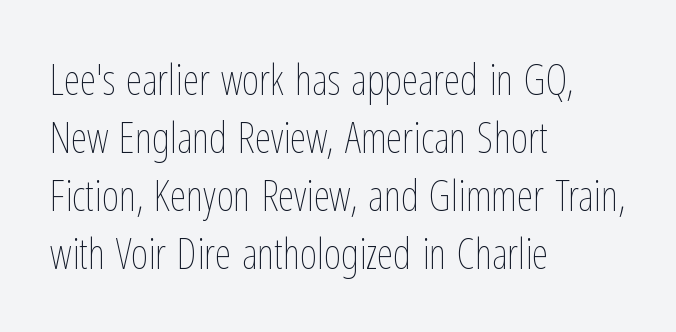
Q: Is the text bold? A: No.
Q: Is the text italic (slanted)? A: No, it is upright.
Q: Is the text underlined? A: No.
Q: How is the paragraph aligned? A: Left-aligned.
Q: Is the spacing between letters normal or unusually wide? A: Normal.
Q: Is the spacing between lines tight, normal or loose? A: Normal.
Q: Width (condensed, normal, or wide)? A: Condensed.
Q: Stroke contrast? A: Low.
Q: x-height? A: Medium.
Q: Monospaced? A: No.
